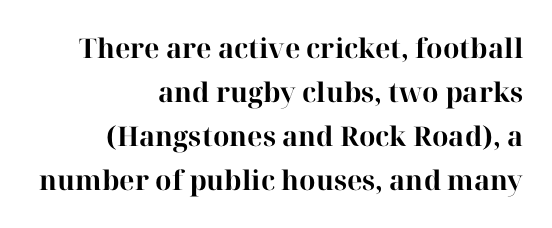
The image shows 27 px bold type, upright; set right-aligned, normal line spacing (1.63x), normal letter spacing, not underlined.
